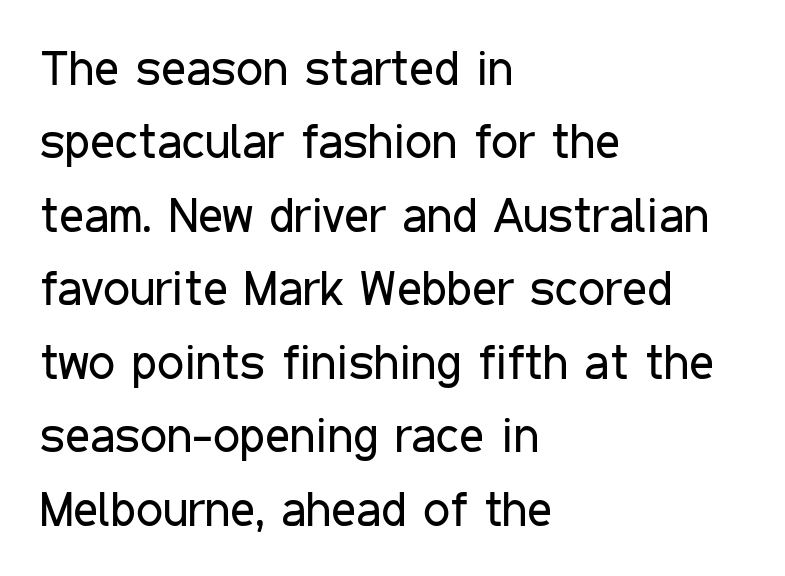
You could not count columns in this text — the font is proportionally spaced. You could call the tracking neutral — neither tight nor loose. If you measured baseline to baseline, you'd find a middling distance. This rendering features lettering with no underline.
